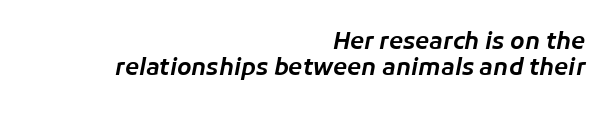
If you measured baseline to baseline, you'd find a short distance. Visually the block forms a straight wall on the right and a jagged coastline on the left. The passage shown leans; its letterforms are oblique. Nobody drew a line under any word here.
